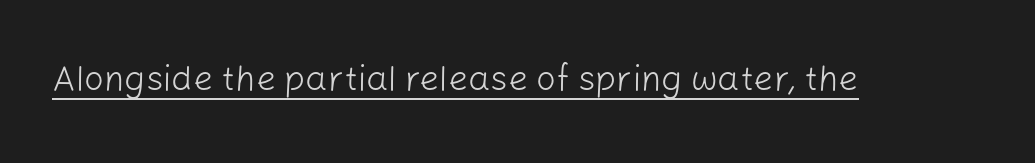
{"serif": "no", "italic": "no", "bold": "no", "weight": "light", "width": "normal", "stroke_contrast": "low", "x_height": "medium", "monospaced": "no", "underline": "yes", "letter_spacing": "normal", "letter_spacing_em": 0.0, "glyph_px": 35}
